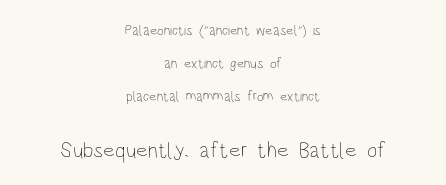
The image shows 22 px text type, upright; set centered, loose line spacing (2.34x), normal letter spacing, not underlined; the second (bottom) block is 1.57x larger.
